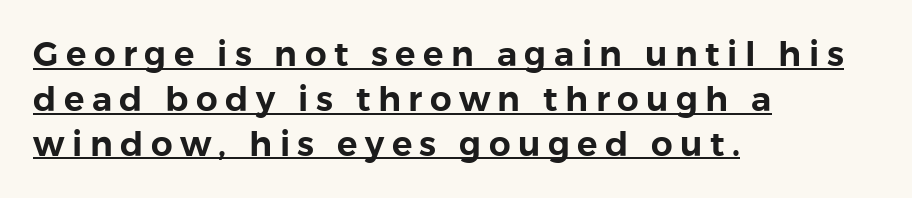
Q: Is the text italic (slanted)? A: No, it is upright.
Q: Is the typeface a serif or a sans-serif typeface? A: Sans-serif.
Q: Is the text underlined? A: Yes.
Q: How is the paragraph aligned? A: Left-aligned.
Q: Is the spacing between letters normal or unusually wide? A: Unusually wide.
Q: Is the spacing between lines tight, normal or loose? A: Normal.
Q: Width (condensed, normal, or wide)? A: Normal.
Q: x-height? A: Medium.
Q: Monospaced? A: No.
